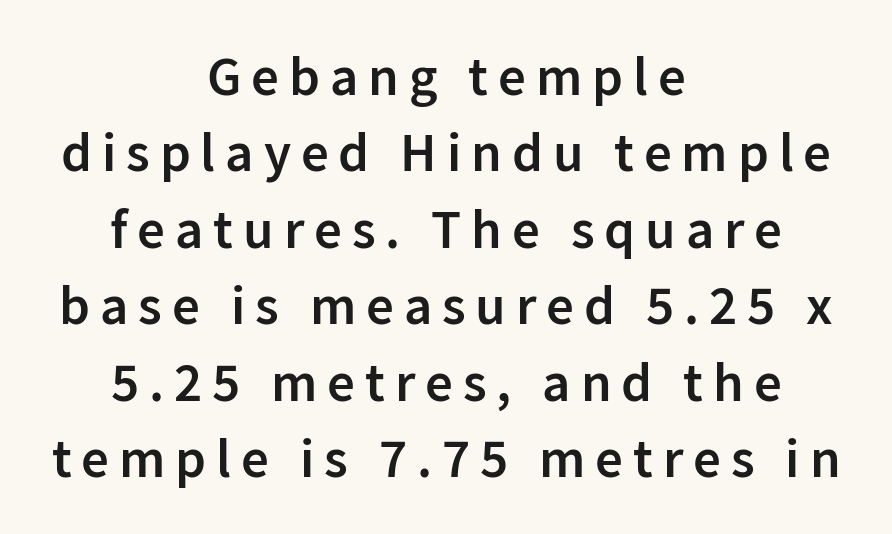
Q: Is the text bold? A: Semi-bold.
Q: Is the text italic (slanted)? A: No, it is upright.
Q: Is the typeface a serif or a sans-serif typeface? A: Sans-serif.
Q: Is the text underlined? A: No.
Q: How is the paragraph aligned? A: Centered.
Q: Is the spacing between lines tight, normal or loose? A: Normal.
Q: Width (condensed, normal, or wide)? A: Normal.
Q: Stroke contrast? A: Low.
Q: x-height? A: Medium.
Q: Monospaced? A: No.
